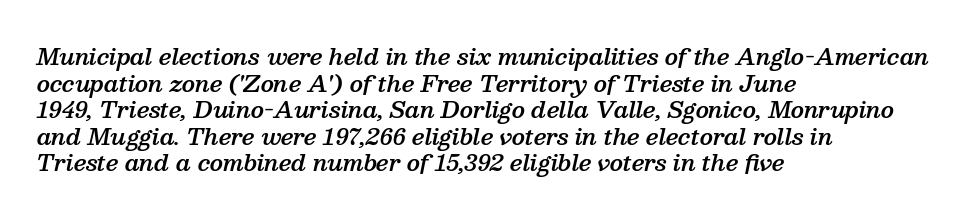
{"italic": "yes", "lean": "right", "slant_degrees": 13, "bold": "semi", "underline": "no", "align": "left", "line_spacing_ratio": 1.21, "letter_spacing": "normal", "letter_spacing_em": 0.0, "glyph_px": 22}
